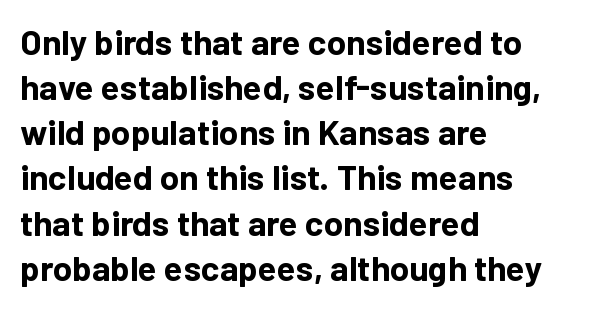
Q: Is the text bold? A: Yes.
Q: Is the text italic (slanted)? A: No, it is upright.
Q: Is the typeface a serif or a sans-serif typeface? A: Sans-serif.
Q: Is the text underlined? A: No.
Q: How is the paragraph aligned? A: Left-aligned.
Q: Is the spacing between letters normal or unusually wide? A: Normal.
Q: Is the spacing between lines tight, normal or loose? A: Normal.
Q: Width (condensed, normal, or wide)? A: Normal.
Q: Stroke contrast? A: Low.
Q: x-height? A: Medium.
Q: Monospaced? A: No.
